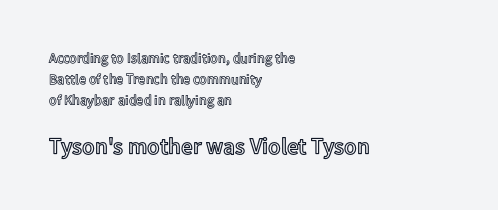
{"italic": "no", "underline": "no", "align": "left", "line_spacing": "normal", "line_spacing_ratio": 1.51, "letter_spacing": "normal", "letter_spacing_em": 0.0, "larger_block": "second", "size_ratio": 1.64, "glyph_px": 23}
